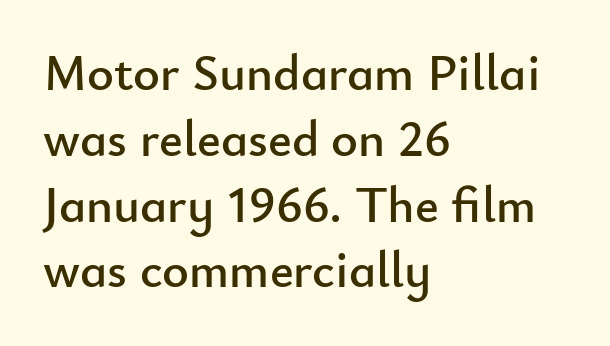
Q: Is the text italic (slanted)? A: No, it is upright.
Q: Is the typeface a serif or a sans-serif typeface? A: Sans-serif.
Q: Is the text underlined? A: No.
Q: How is the paragraph aligned? A: Left-aligned.
Q: Is the spacing between letters normal or unusually wide? A: Normal.
Q: Is the spacing between lines tight, normal or loose? A: Normal.
Q: Width (condensed, normal, or wide)? A: Normal.
Q: Stroke contrast? A: Low.
Q: x-height? A: Small.
Q: Monospaced? A: No.
